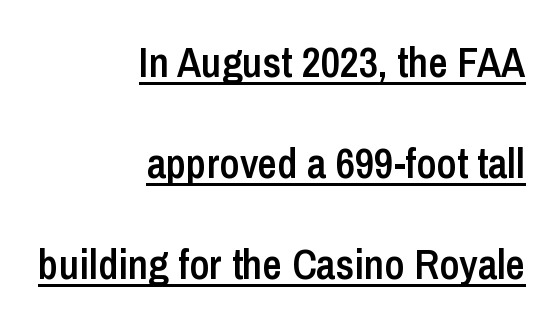
{"serif": "no", "italic": "no", "bold": "semi", "weight": "semibold", "width": "condensed", "stroke_contrast": "low", "x_height": "medium", "monospaced": "no", "underline": "yes", "align": "right", "line_spacing": "loose", "line_spacing_ratio": 2.41, "letter_spacing": "normal", "letter_spacing_em": 0.0, "glyph_px": 42}
